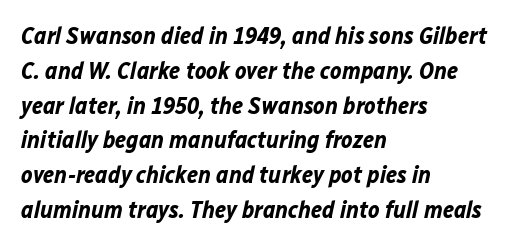
Q: Is the text bold? A: Yes.
Q: Is the text italic (slanted)? A: Yes, it leans right by about 12 degrees.
Q: Is the text underlined? A: No.
Q: How is the paragraph aligned? A: Left-aligned.
Q: Is the spacing between letters normal or unusually wide? A: Normal.
Q: Is the spacing between lines tight, normal or loose? A: Normal.
